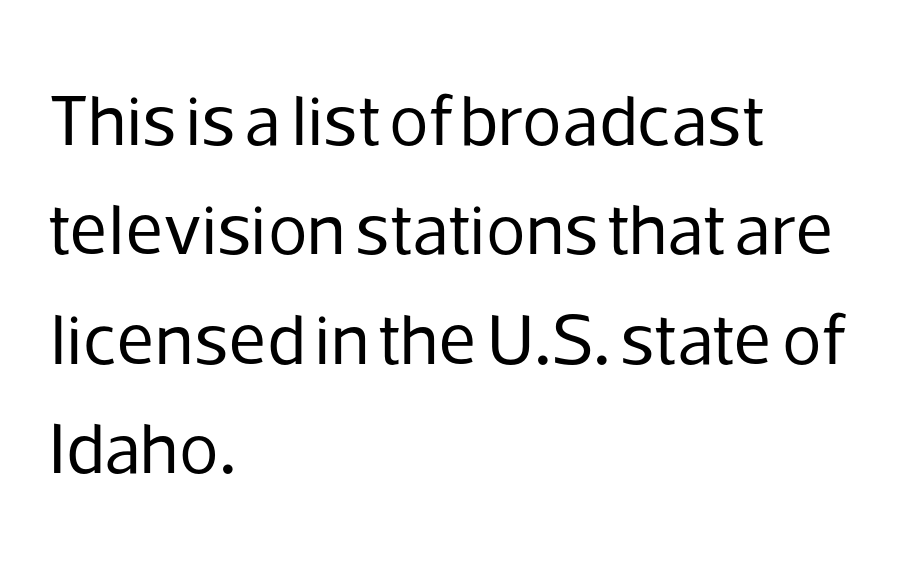
A student would call this left alignment; a typographer would say flush left, rag right. Tracking value appears to be zero — textbook default spacing. Regarding leading, the lines here are spaced in the standard way. Notice how the stems are strictly vertical — no italics here.
